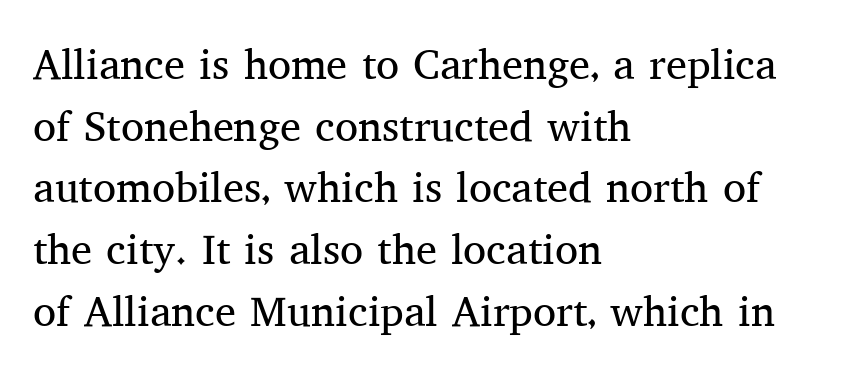
A clean baseline with only descenders dipping below it. The font is comparable to plain body text, perhaps lighter. Where is the straight margin? On the left. No extra tracking has been applied to these lines. Serifs: yes, visible at the terminals of the letterforms.
